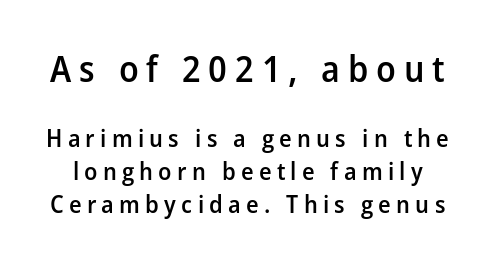
The image shows 37 px semibold sans-serif type, upright; set normal line spacing (1.32x), unusually wide letter spacing (+0.21 em), not underlined; the first (top) block is 1.48x larger; low stroke contrast and a medium x-height.
